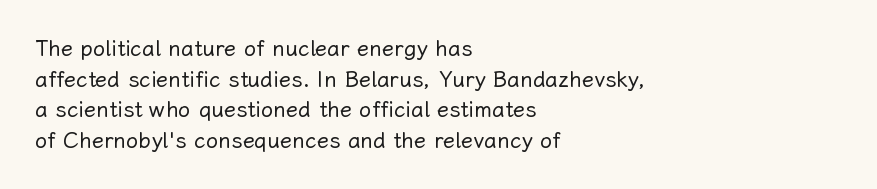
Here the glyphs are tracked normally, forming tight word shapes. This sample keeps an unexceptional amount of space between lines. Every character sits straight up, as roman type does. Each stroke keeps to a modest, everyday thickness or less. This rendering uses left alignment, leaving the right contour irregular. Descenders are the only things crossing below the line.
